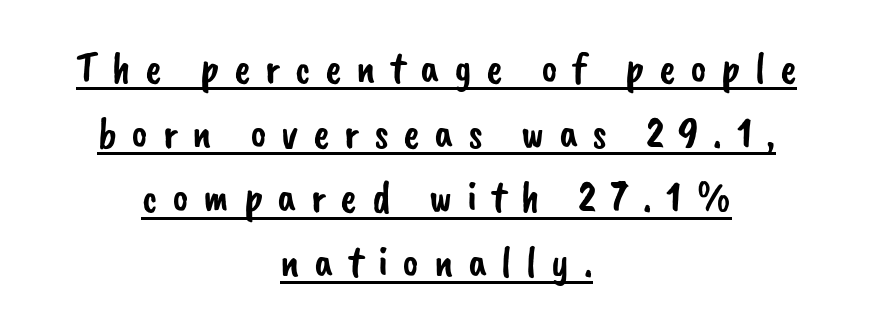
{"serif": "no", "width": "normal", "stroke_contrast": "low", "x_height": "small", "monospaced": "no", "underline": "yes", "align": "center", "line_spacing": "normal", "line_spacing_ratio": 1.47, "letter_spacing": "wide", "letter_spacing_em": 0.33, "glyph_px": 44}
